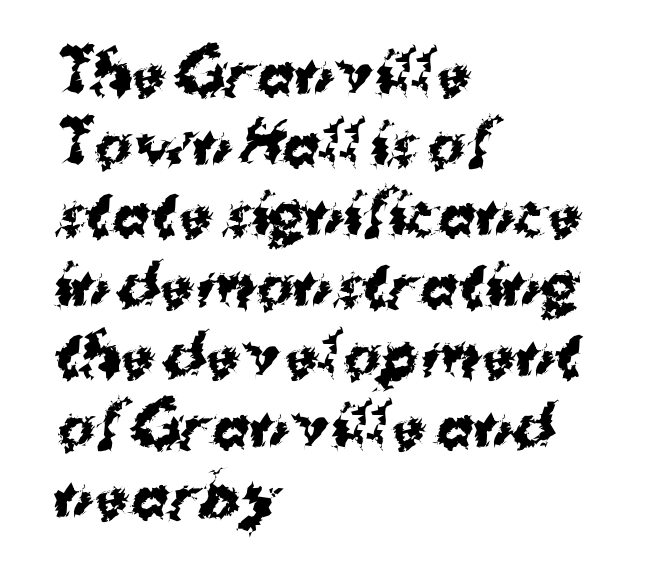
{"serif": "no", "bold": "yes", "weight": "bold", "width": "normal", "stroke_contrast": "medium", "x_height": "medium", "monospaced": "no", "underline": "no", "align": "left", "line_spacing": "normal", "line_spacing_ratio": 1.26, "letter_spacing": "normal", "letter_spacing_em": 0.0, "glyph_px": 56}
